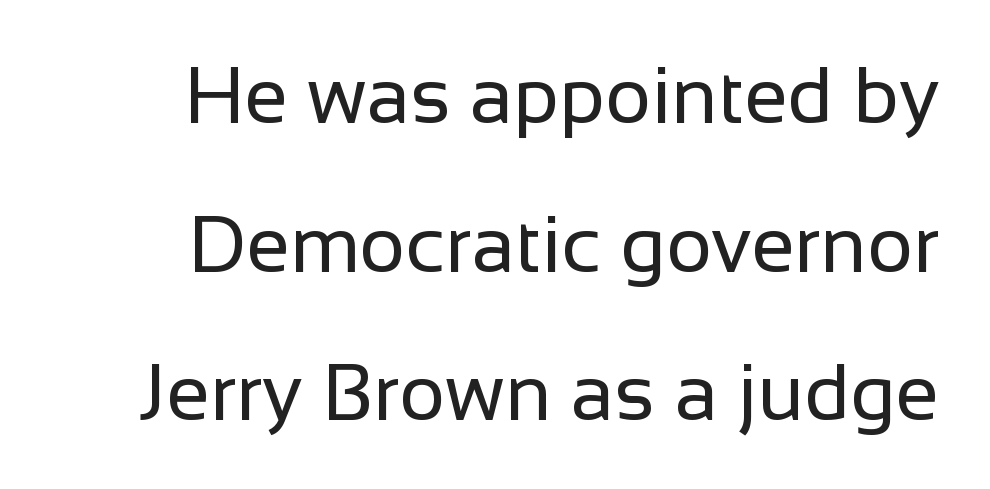
Q: Is the text bold? A: No.
Q: Is the text italic (slanted)? A: No, it is upright.
Q: Is the typeface a serif or a sans-serif typeface? A: Sans-serif.
Q: Is the text underlined? A: No.
Q: Is the spacing between letters normal or unusually wide? A: Normal.
Q: Width (condensed, normal, or wide)? A: Normal.
Q: Stroke contrast? A: Low.
Q: x-height? A: Medium.
Q: Monospaced? A: No.
